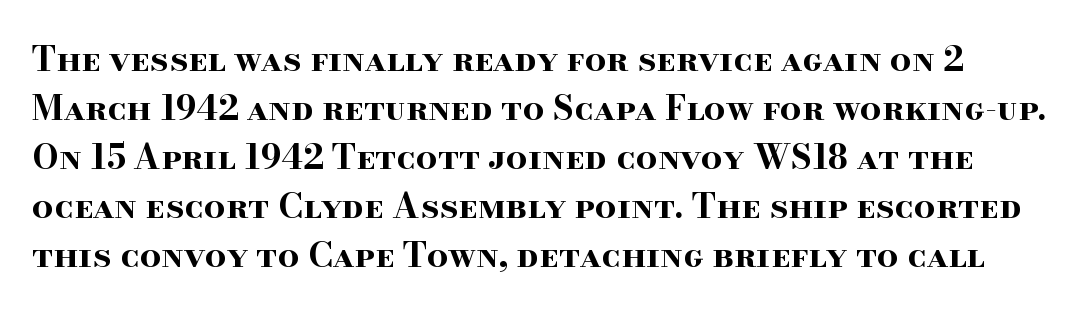
Do the characters align in a grid? No, the font is proportional. Do the letters lean? They stand straight. Check where the strokes stop: tiny serifs finish them off. What weight is shown? A full bold with thick strokes. This sample uses plain, unmodified letter spacing. This rendering features lettering with no underline.
